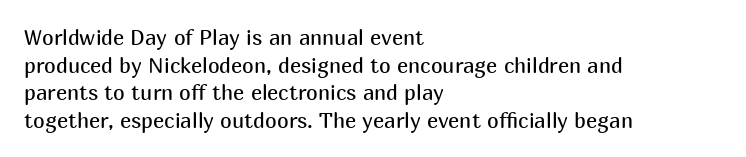
Q: Is the text bold? A: No.
Q: Is the text italic (slanted)? A: No, it is upright.
Q: Is the text underlined? A: No.
Q: How is the paragraph aligned? A: Left-aligned.
Q: Is the spacing between letters normal or unusually wide? A: Normal.
Q: Is the spacing between lines tight, normal or loose? A: Normal.
